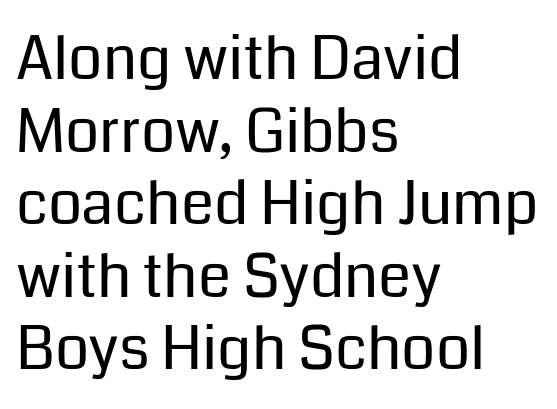
Compared with typical body copy, the letter spacing here is the same. Line starts are locked; line ends wander. The space directly below the letters is spotless. To sum up the face: it is a sans, with no serifs. Do the letters lean? They stand straight. Think standard paragraph weight, or any step lighter than that.
